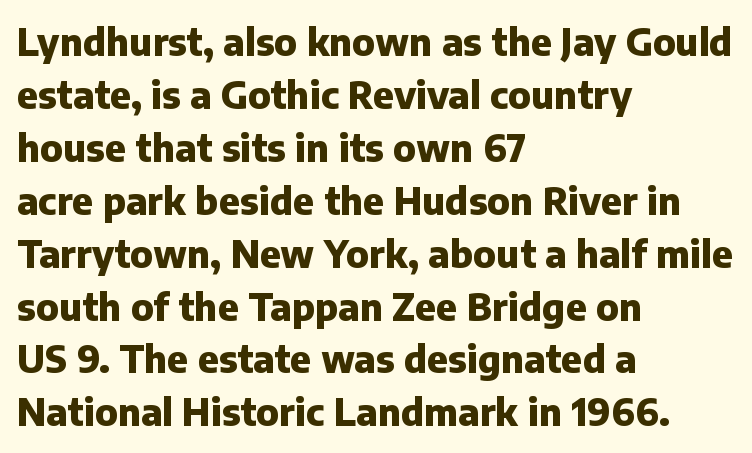
Spacing verdict: proportional, widths tailored to each character. You'd pick this weight for a headline — it's a proper bold. In terms of letterspacing, this is plain default setting. No feet cap the strokes, marking this as sans-serif type. Ordinary non-slanted type is in use.
